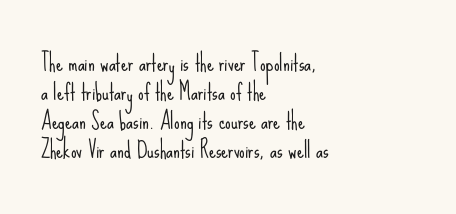
Q: Is the text bold? A: No.
Q: Is the text italic (slanted)? A: No, it is upright.
Q: Is the text underlined? A: No.
Q: How is the paragraph aligned? A: Left-aligned.
Q: Is the spacing between letters normal or unusually wide? A: Normal.
Q: Is the spacing between lines tight, normal or loose? A: Normal.
